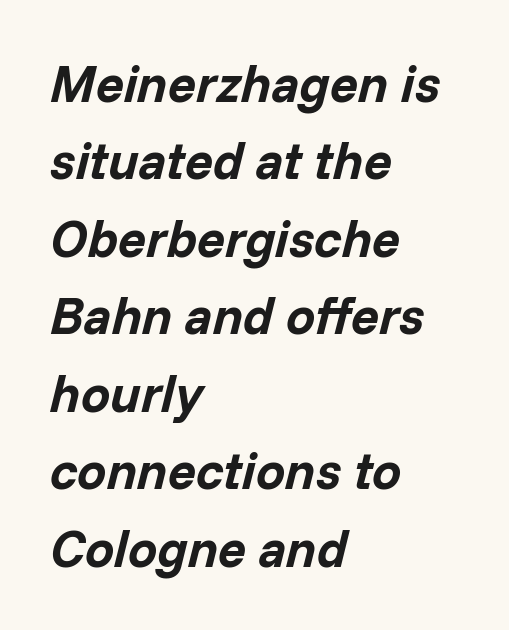
{"italic": "yes", "lean": "right", "slant_degrees": 14, "bold": "yes", "weight": "bold", "width": "normal", "stroke_contrast": "low", "x_height": "medium", "monospaced": "no", "underline": "no", "align": "left", "line_spacing": "normal", "line_spacing_ratio": 1.49, "letter_spacing": "normal", "letter_spacing_em": 0.0, "glyph_px": 52}
